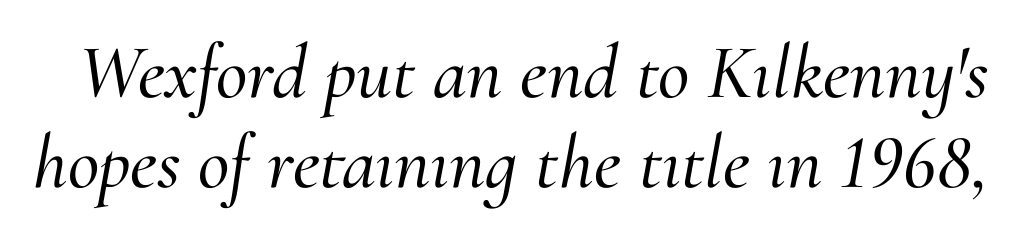
{"serif": "yes", "italic": "yes", "lean": "right", "slant_degrees": 10, "width": "normal", "stroke_contrast": "medium", "x_height": "small", "monospaced": "no", "underline": "no", "line_spacing_ratio": 1.17, "letter_spacing": "normal", "letter_spacing_em": 0.0, "glyph_px": 77}
